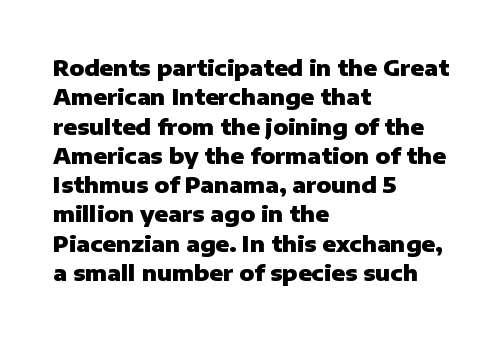
Q: Is the text bold? A: Yes.
Q: Is the text italic (slanted)? A: No, it is upright.
Q: Is the text underlined? A: No.
Q: How is the paragraph aligned? A: Left-aligned.
Q: Is the spacing between letters normal or unusually wide? A: Normal.
Q: Is the spacing between lines tight, normal or loose? A: Normal.
